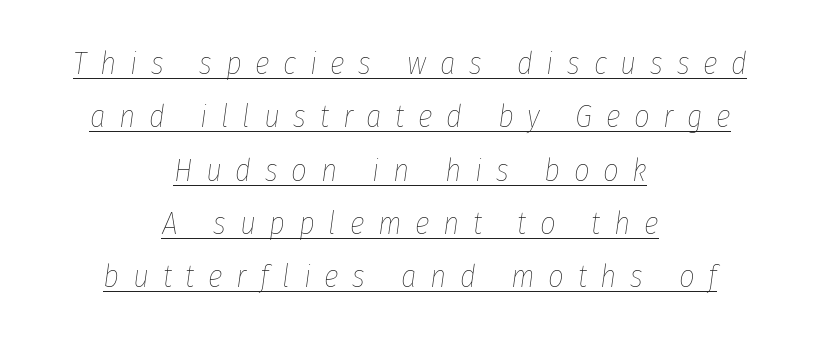
Centered paragraph, ragged on both sides. Is this a fixed-width face? No — the glyphs have proportional, varying widths. Letter spacing: wide. The characters are drawn with everyday or finer stroke widths. The lettering is marked with a stroke running underneath it. A typesetter would mark this as italic.
